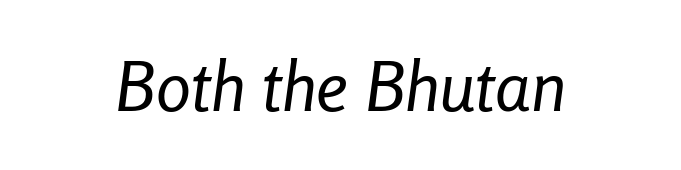
The image shows 70 px regular-weight, condensed type, italic (leaning right); set normal letter spacing, not underlined; low stroke contrast and a medium x-height.
